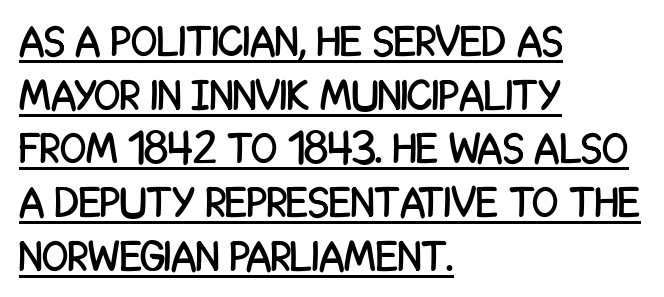
{"serif": "no", "italic": "no", "width": "condensed", "stroke_contrast": "low", "x_height": "large", "monospaced": "no", "underline": "yes", "align": "left", "line_spacing": "normal", "line_spacing_ratio": 1.25, "letter_spacing": "normal", "letter_spacing_em": 0.0, "glyph_px": 43}
